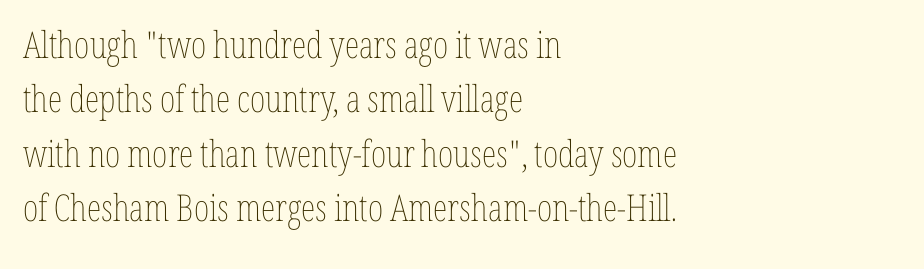
Every character sits straight up, as roman type does. Anything drawn beneath the words? Only blank space. Spacing between characters is what you'd get straight out of the box. A quiet, ordinary-to-light weight characterises the typeface.
